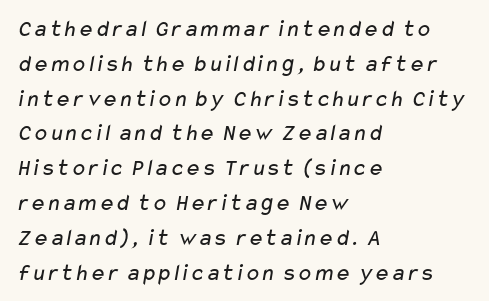
The image shows 24 px text type; set left-aligned, normal line spacing (1.45x), normal letter spacing, not underlined.
